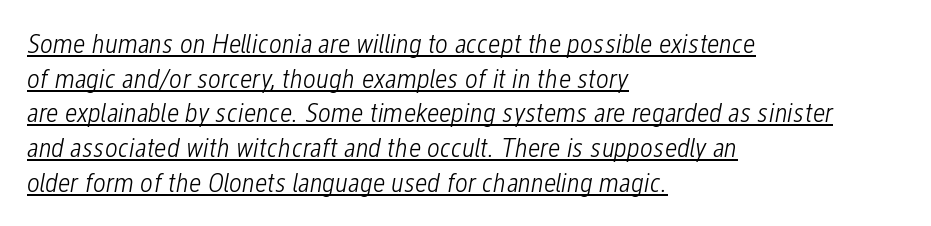
Looks like regular typesetting: each glyph gets only the width it needs. These lines were composed using italics. Beneath each row of characters lies a ruled line. Look at the tracking — it's just the regular setting, nothing added.
